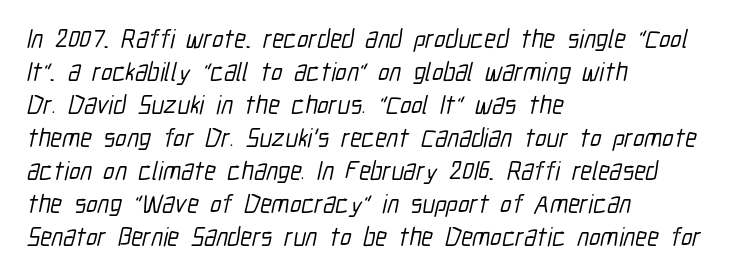
A student would call this left alignment; a typographer would say flush left, rag right. This block has exactly the height ordinary leading produces. The strip under each line holds only bare page. A typesetter would call this zero additional tracking.
